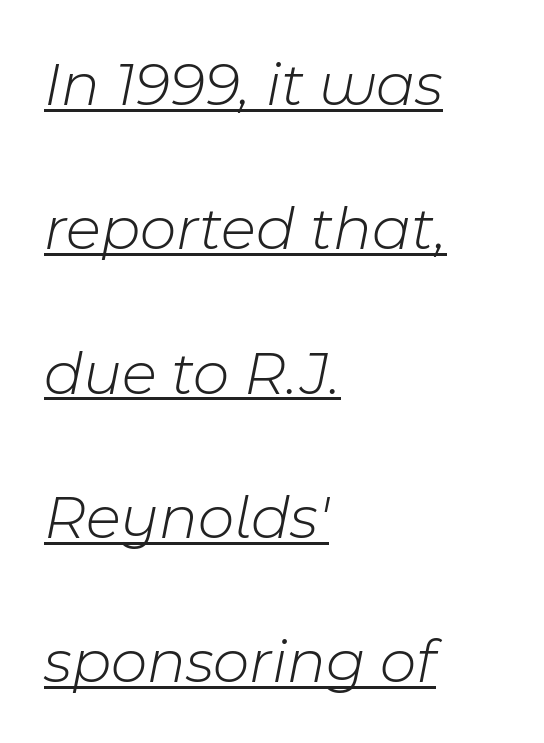
Q: Is the text bold? A: No.
Q: Is the text italic (slanted)? A: Yes, it leans right by about 11 degrees.
Q: Is the text underlined? A: Yes.
Q: How is the paragraph aligned? A: Left-aligned.
Q: Is the spacing between letters normal or unusually wide? A: Normal.
Q: Is the spacing between lines tight, normal or loose? A: Loose.
Q: Width (condensed, normal, or wide)? A: Normal.
Q: Stroke contrast? A: Low.
Q: x-height? A: Medium.
Q: Monospaced? A: No.
